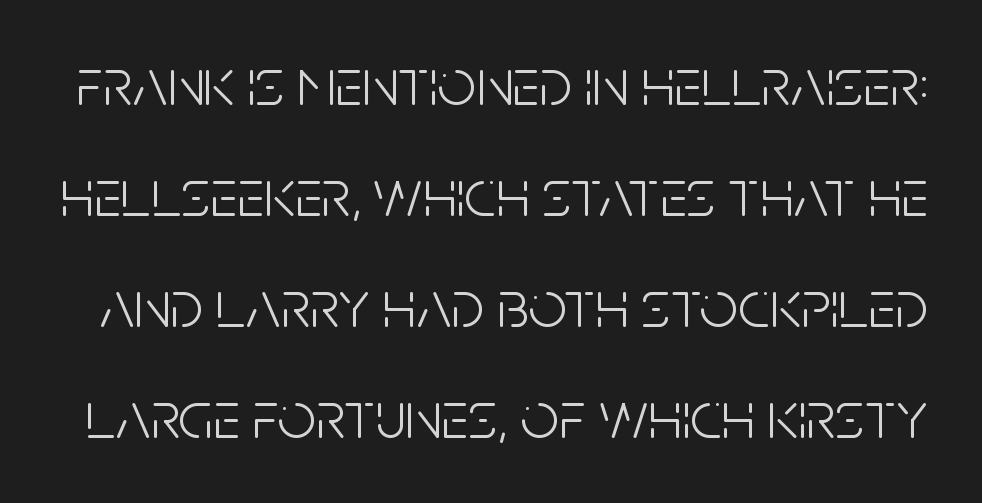
Q: Is the text bold? A: No.
Q: Is the text italic (slanted)? A: No, it is upright.
Q: Is the typeface a serif or a sans-serif typeface? A: Sans-serif.
Q: Is the text underlined? A: No.
Q: Is the spacing between letters normal or unusually wide? A: Normal.
Q: Is the spacing between lines tight, normal or loose? A: Normal.
Q: Width (condensed, normal, or wide)? A: Condensed.
Q: Stroke contrast? A: Low.
Q: x-height? A: Large.
Q: Monospaced? A: No.
